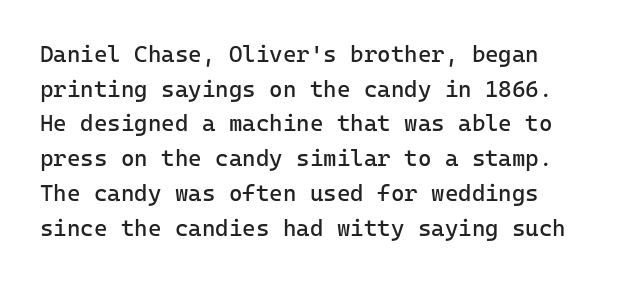
{"italic": "no", "bold": "no", "underline": "no", "line_spacing": "normal", "line_spacing_ratio": 1.51, "letter_spacing": "normal", "letter_spacing_em": 0.0, "glyph_px": 23}
